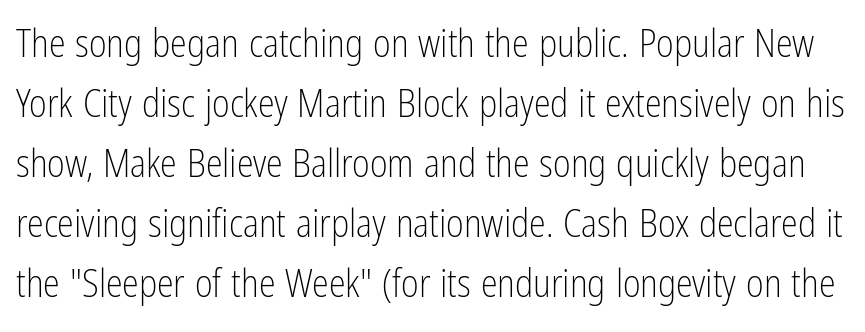
The typography opts for an upright posture over an oblique one. Descenders hang freely into open space. The space between consecutive lines is moderate. Note the varied advance widths — an 'i' is clearly narrower than an 'm'. You can tell from the bare stems that sans-serif type was used.
